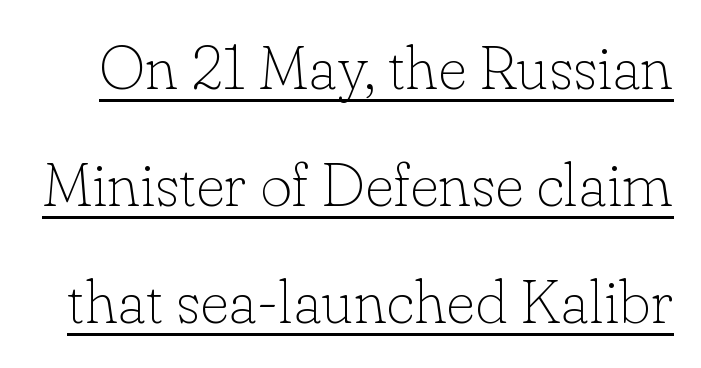
Q: Is the text bold? A: No.
Q: Is the text italic (slanted)? A: No, it is upright.
Q: Is the typeface a serif or a sans-serif typeface? A: Serif.
Q: Is the text underlined? A: Yes.
Q: Is the spacing between letters normal or unusually wide? A: Normal.
Q: Width (condensed, normal, or wide)? A: Normal.
Q: Stroke contrast? A: Low.
Q: x-height? A: Small.
Q: Monospaced? A: No.
